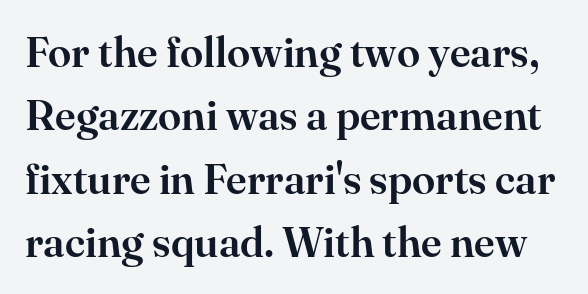
Each new line begins a customary step beneath the previous one. Character widths vary here, with narrow letters taking less room than wide ones. The lettering stays uniformly vertical, giving the passage a roman look. Note: serifs present on the glyphs.
